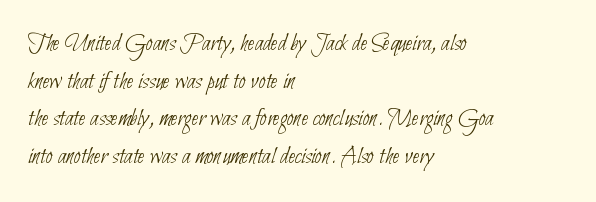
{"bold": "no", "underline": "no", "align": "left", "line_spacing": "normal", "line_spacing_ratio": 1.51, "letter_spacing": "normal", "letter_spacing_em": 0.0, "glyph_px": 25}
